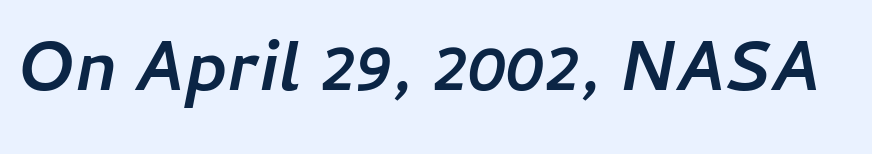
Q: Is the text bold? A: Yes.
Q: Is the text italic (slanted)? A: Yes, it leans right by about 11 degrees.
Q: Is the text underlined? A: No.
Q: Is the spacing between letters normal or unusually wide? A: Normal.
Q: Width (condensed, normal, or wide)? A: Normal.
Q: Stroke contrast? A: Low.
Q: x-height? A: Medium.
Q: Monospaced? A: No.
